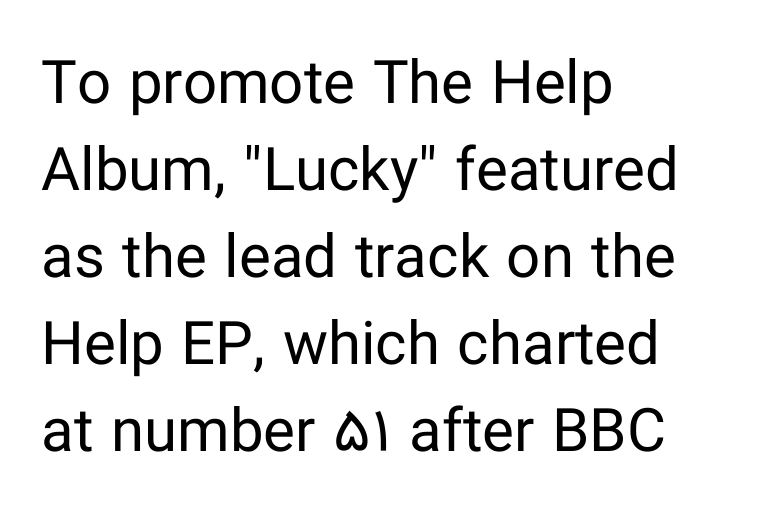
{"serif": "no", "italic": "no", "bold": "no", "weight": "regular", "width": "normal", "stroke_contrast": "low", "x_height": "medium", "monospaced": "no", "underline": "no", "align": "left", "line_spacing": "normal", "line_spacing_ratio": 1.45, "letter_spacing": "normal", "letter_spacing_em": 0.0, "glyph_px": 60}
